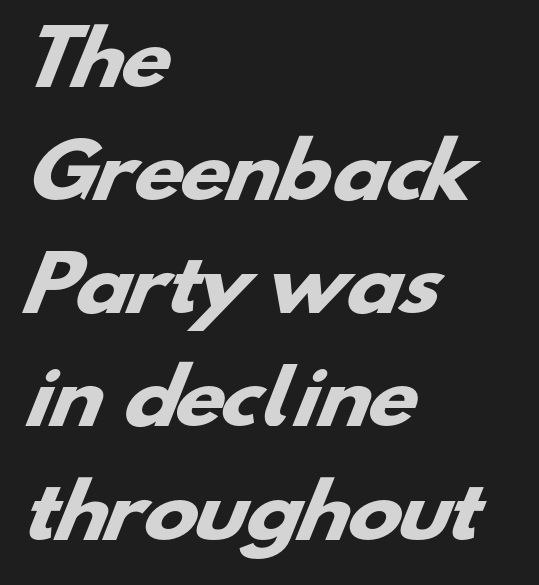
Q: Is the text bold? A: Yes.
Q: Is the typeface a serif or a sans-serif typeface? A: Sans-serif.
Q: Is the text underlined? A: No.
Q: How is the paragraph aligned? A: Left-aligned.
Q: Is the spacing between letters normal or unusually wide? A: Normal.
Q: Is the spacing between lines tight, normal or loose? A: Normal.
Q: Width (condensed, normal, or wide)? A: Wide.
Q: Stroke contrast? A: Low.
Q: x-height? A: Small.
Q: Monospaced? A: No.
